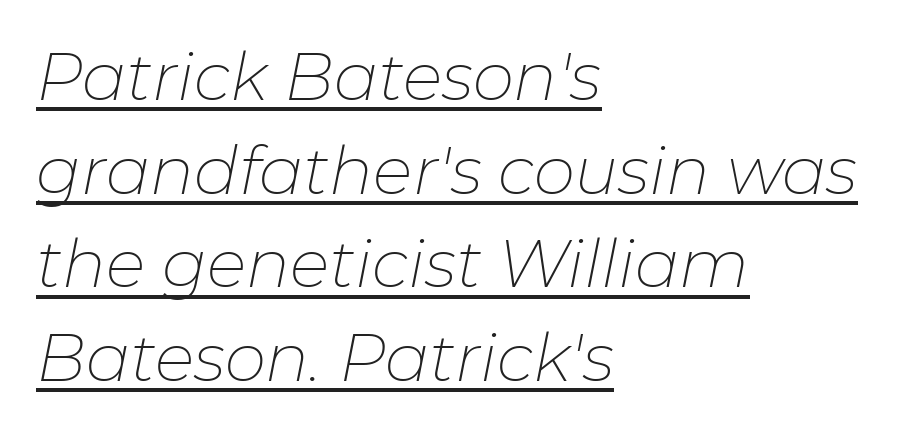
The image shows 66 px thin type, italic (leaning right); set left-aligned, normal line spacing (1.42x), normal letter spacing, underlined; low stroke contrast and a medium x-height.
